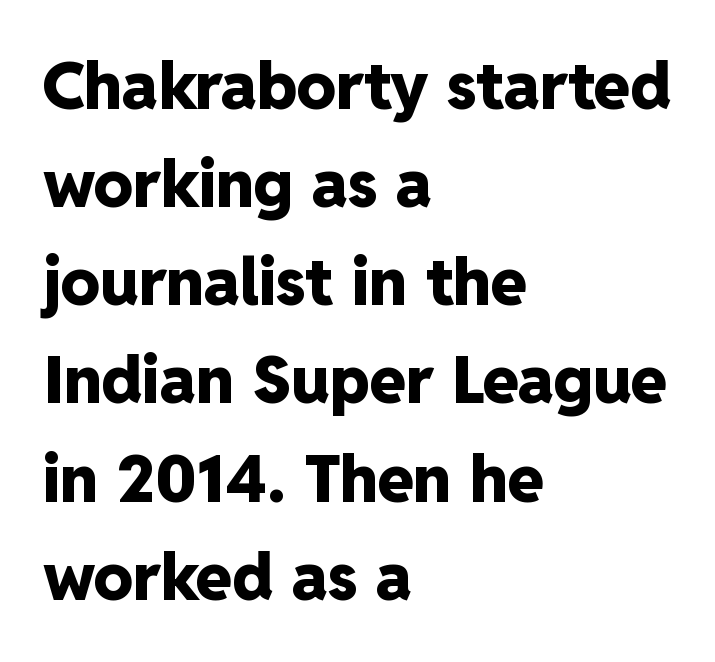
{"serif": "no", "italic": "no", "bold": "yes", "weight": "heavy", "width": "normal", "stroke_contrast": "low", "x_height": "medium", "monospaced": "no", "underline": "no", "align": "left", "line_spacing": "normal", "line_spacing_ratio": 1.51, "letter_spacing": "normal", "letter_spacing_em": 0.0, "glyph_px": 65}
